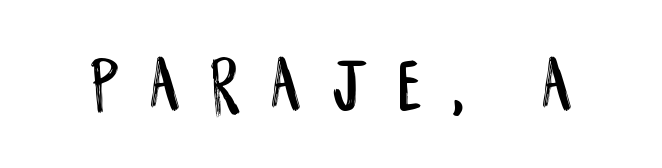
Q: Is the text italic (slanted)? A: No, it is upright.
Q: Is the typeface a serif or a sans-serif typeface? A: Sans-serif.
Q: Is the text underlined? A: No.
Q: Is the spacing between letters normal or unusually wide? A: Unusually wide.
Q: Width (condensed, normal, or wide)? A: Condensed.
Q: Stroke contrast? A: Low.
Q: x-height? A: Large.
Q: Monospaced? A: No.
